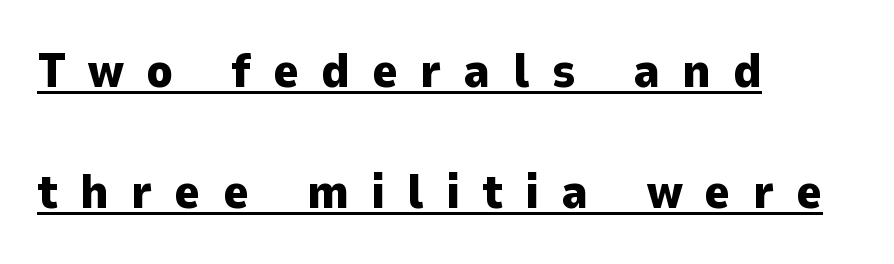
{"serif": "no", "italic": "no", "bold": "yes", "weight": "heavy", "width": "normal", "stroke_contrast": "low", "x_height": "medium", "monospaced": "no", "underline": "yes", "align": "left", "line_spacing": "loose", "line_spacing_ratio": 2.47, "letter_spacing": "wide", "letter_spacing_em": 0.45, "glyph_px": 49}
